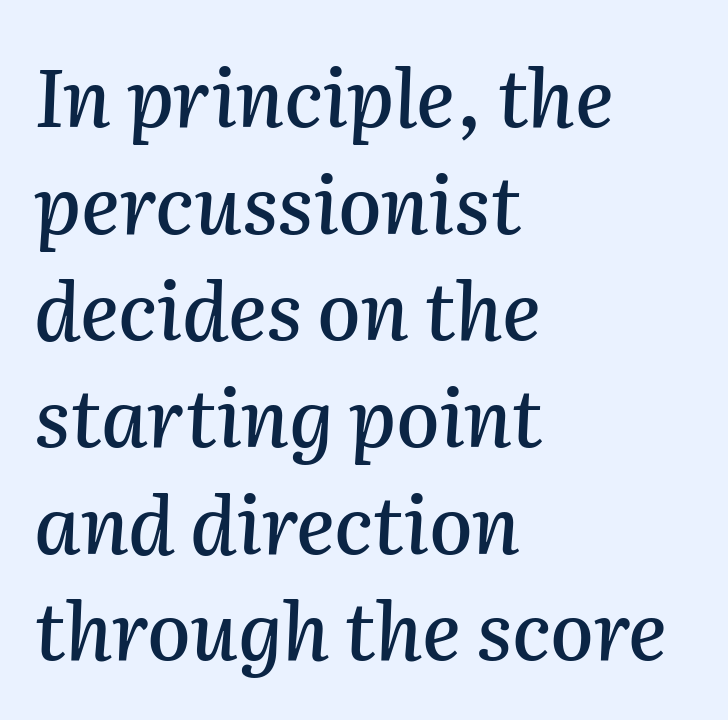
The image shows 79 px text type, italic (leaning right); set left-aligned, normal line spacing (1.35x), normal letter spacing, not underlined; medium stroke contrast and a medium x-height.
